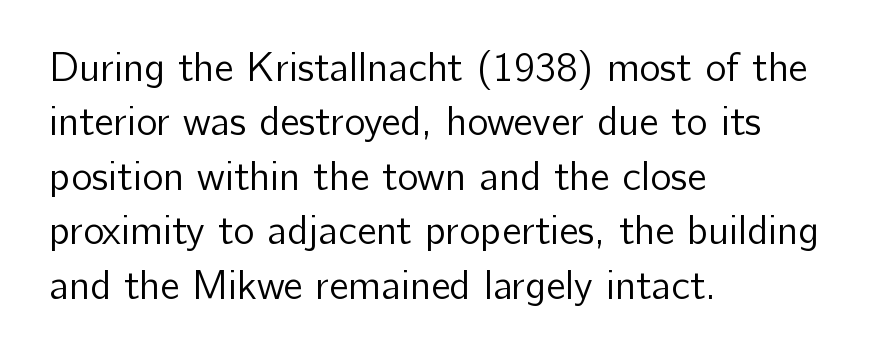
The lines sit at an ordinary, default distance from one another. The setting favours the left margin, as ordinary paragraphs usually do. Upright lettering throughout. Nothing unusual about the tracking: characters are spaced as the font intends. Here the designer chose a conventional face with non-uniform glyph widths.
